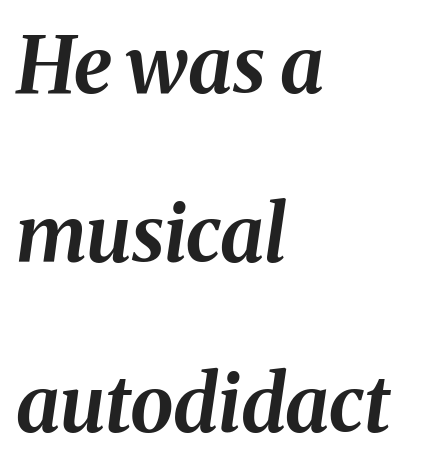
Q: Is the text bold? A: Yes.
Q: Is the text italic (slanted)? A: Yes, it leans right by about 8 degrees.
Q: Is the text underlined? A: No.
Q: How is the paragraph aligned? A: Left-aligned.
Q: Is the spacing between letters normal or unusually wide? A: Normal.
Q: Is the spacing between lines tight, normal or loose? A: Loose.
Q: Width (condensed, normal, or wide)? A: Normal.
Q: Stroke contrast? A: Medium.
Q: x-height? A: Medium.
Q: Monospaced? A: No.
